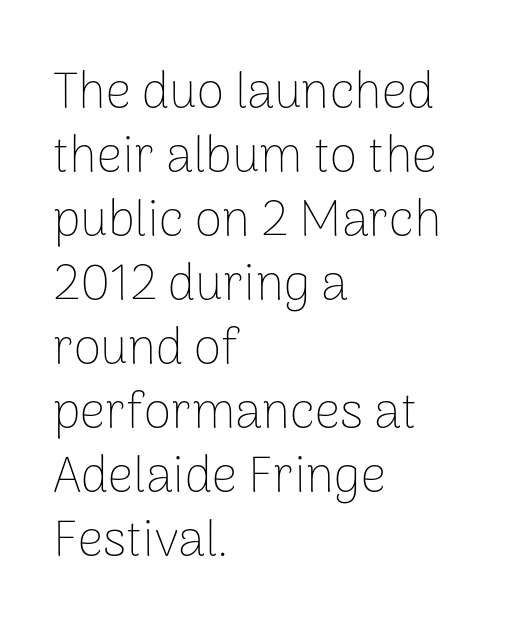
The image shows 50 px thin sans-serif type, upright; set left-aligned, normal line spacing (1.28x), normal letter spacing, not underlined; low stroke contrast and a medium x-height.
